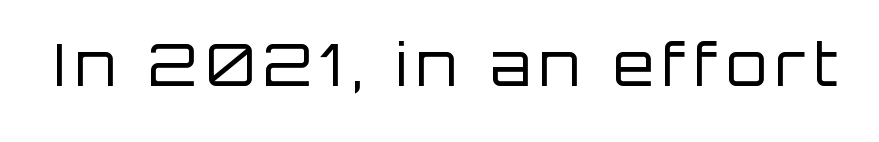
Q: Is the text bold? A: No.
Q: Is the text italic (slanted)? A: No, it is upright.
Q: Is the typeface a serif or a sans-serif typeface? A: Sans-serif.
Q: Is the text underlined? A: No.
Q: Width (condensed, normal, or wide)? A: Normal.
Q: Stroke contrast? A: Low.
Q: x-height? A: Large.
Q: Monospaced? A: No.
